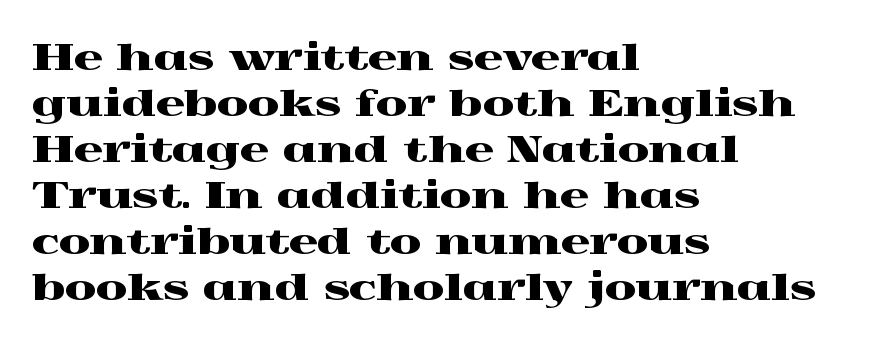
This sample has the flowing, uneven cadence of proportional lettering. Glyph-to-glyph distance matches everyday printed text. Left-aligned paragraph, ragged on the right. The rendering shows small feet on the letterforms — a serif design.
